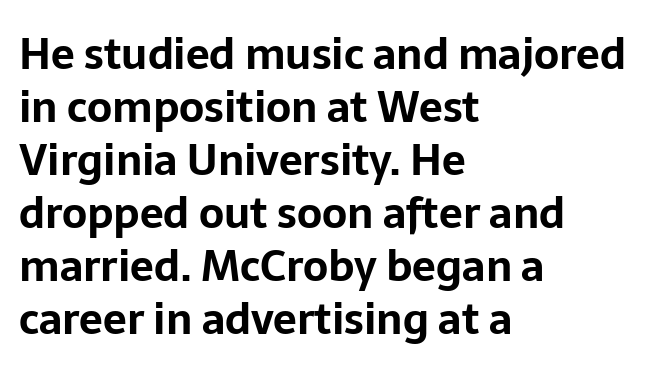
If you measured baseline to baseline, you'd find a middling distance. Do the characters align in a grid? No, the font is proportional. The characters display no serif detailing; their extremities are plain. No italicization has been applied; the sample stays upright.
